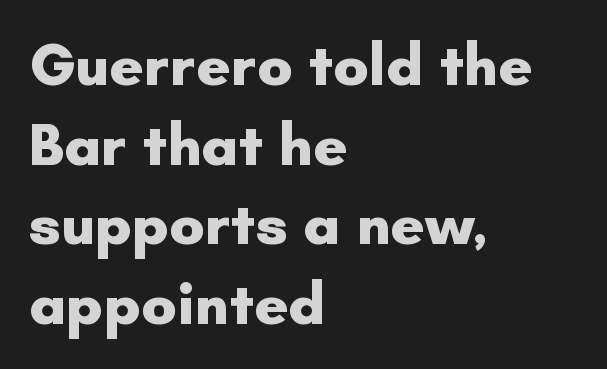
{"serif": "no", "italic": "no", "bold": "yes", "weight": "heavy", "width": "normal", "stroke_contrast": "low", "x_height": "small", "monospaced": "no", "underline": "no", "align": "left", "line_spacing": "normal", "line_spacing_ratio": 1.35, "letter_spacing": "normal", "letter_spacing_em": 0.0, "glyph_px": 59}
